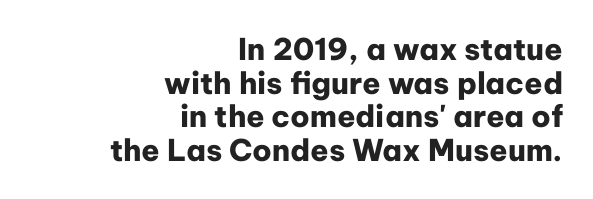
{"serif": "no", "italic": "no", "bold": "yes", "weight": "heavy", "width": "normal", "stroke_contrast": "low", "x_height": "medium", "monospaced": "no", "underline": "no", "align": "right", "line_spacing": "tight", "line_spacing_ratio": 1.12, "letter_spacing": "normal", "letter_spacing_em": 0.0, "glyph_px": 30}
